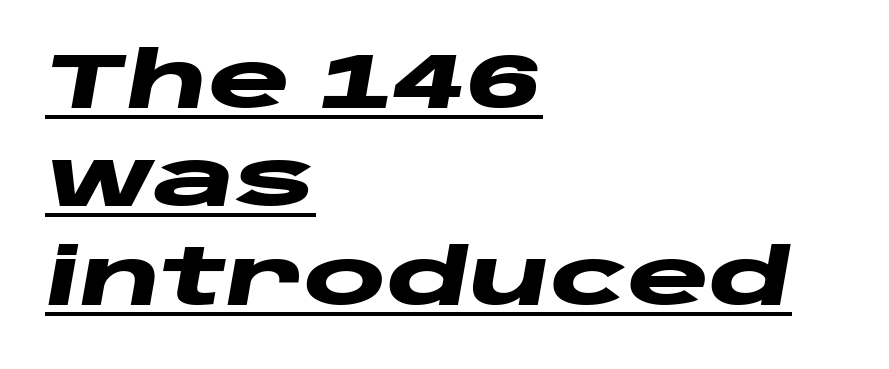
Q: Is the text bold? A: Yes.
Q: Is the text italic (slanted)? A: Yes, it leans right by about 10 degrees.
Q: Is the text underlined? A: Yes.
Q: How is the paragraph aligned? A: Left-aligned.
Q: Is the spacing between letters normal or unusually wide? A: Normal.
Q: Is the spacing between lines tight, normal or loose? A: Normal.
Q: Width (condensed, normal, or wide)? A: Wide.
Q: Stroke contrast? A: Low.
Q: x-height? A: Large.
Q: Monospaced? A: No.
